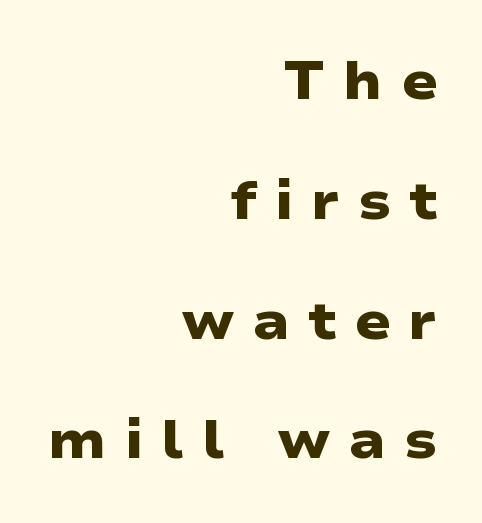
Q: Is the text bold? A: Yes.
Q: Is the typeface a serif or a sans-serif typeface? A: Sans-serif.
Q: Is the text underlined? A: No.
Q: How is the paragraph aligned? A: Right-aligned.
Q: Is the spacing between letters normal or unusually wide? A: Unusually wide.
Q: Is the spacing between lines tight, normal or loose? A: Loose.
Q: Width (condensed, normal, or wide)? A: Wide.
Q: Stroke contrast? A: Low.
Q: x-height? A: Medium.
Q: Monospaced? A: No.
